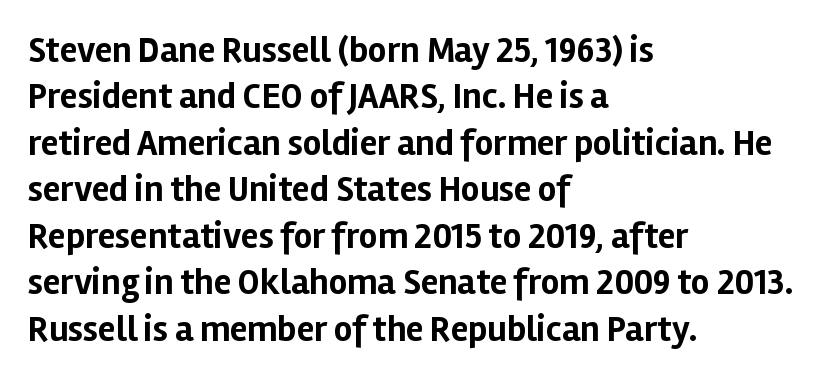
The image shows 36 px bold sans-serif type, upright; set left-aligned, normal line spacing (1.29x), normal letter spacing, not underlined; low stroke contrast and a medium x-height.
